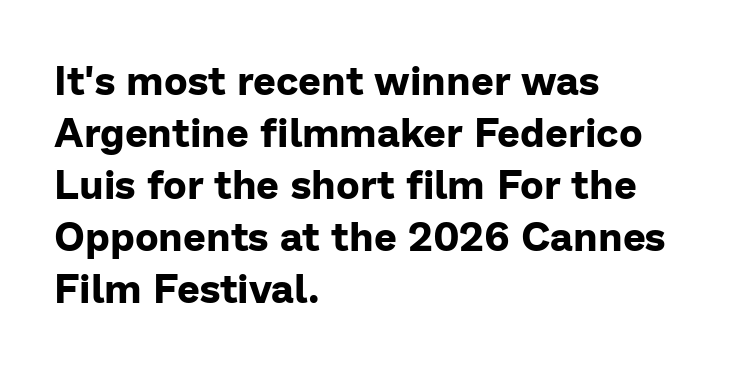
{"serif": "no", "italic": "no", "bold": "yes", "weight": "bold", "width": "normal", "stroke_contrast": "low", "x_height": "medium", "monospaced": "no", "underline": "no", "align": "left", "line_spacing": "normal", "line_spacing_ratio": 1.3, "letter_spacing": "normal", "letter_spacing_em": 0.0, "glyph_px": 40}
